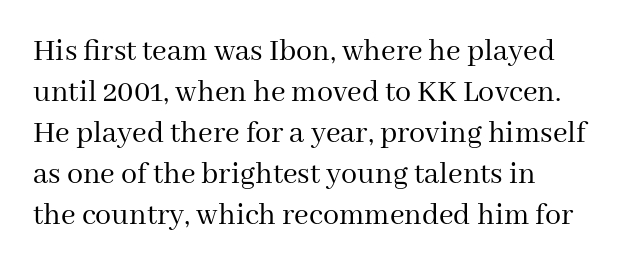
{"serif": "yes", "italic": "no", "bold": "no", "weight": "regular", "width": "normal", "stroke_contrast": "medium", "x_height": "medium", "monospaced": "no", "underline": "no", "align": "left", "line_spacing": "normal", "line_spacing_ratio": 1.28, "letter_spacing": "normal", "letter_spacing_em": 0.0, "glyph_px": 32}
